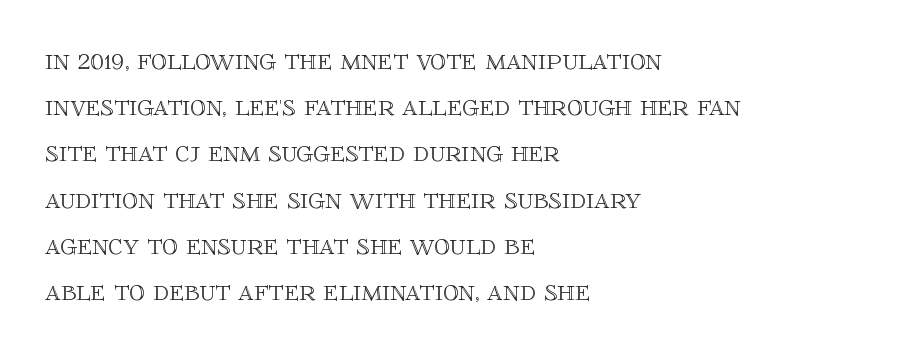
Q: Is the text italic (slanted)? A: No, it is upright.
Q: Is the text underlined? A: No.
Q: How is the paragraph aligned? A: Left-aligned.
Q: Is the spacing between letters normal or unusually wide? A: Normal.
Q: Is the spacing between lines tight, normal or loose? A: Normal.
Q: Width (condensed, normal, or wide)? A: Normal.
Q: x-height? A: Large.
Q: Monospaced? A: No.
